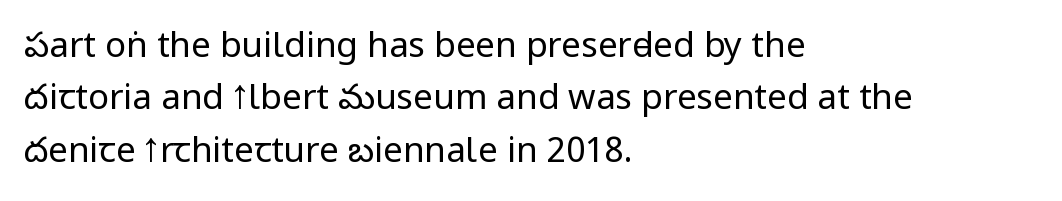
Q: Is the text bold? A: No.
Q: Is the text italic (slanted)? A: No, it is upright.
Q: Is the typeface a serif or a sans-serif typeface? A: Sans-serif.
Q: Is the text underlined? A: No.
Q: How is the paragraph aligned? A: Left-aligned.
Q: Is the spacing between letters normal or unusually wide? A: Normal.
Q: Is the spacing between lines tight, normal or loose? A: Normal.
Q: Width (condensed, normal, or wide)? A: Condensed.
Q: Stroke contrast? A: Low.
Q: x-height? A: Large.
Q: Monospaced? A: No.
